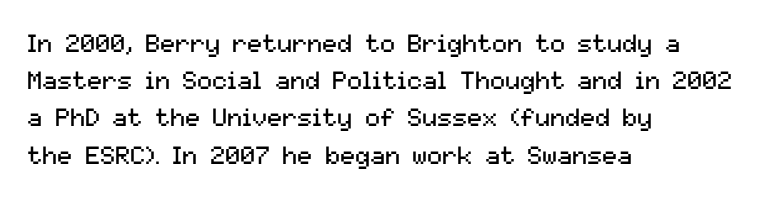
Each new line begins a customary step beneath the previous one. In CSS terms this would be text-align: left. Every character sits straight up, as roman type does. Inter-character spacing is left at the font's built-in metrics.
